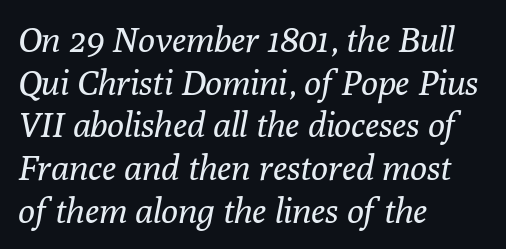
Q: Is the text bold? A: No.
Q: Is the text italic (slanted)? A: Yes, it leans right by about 10 degrees.
Q: Is the typeface a serif or a sans-serif typeface? A: Serif.
Q: Is the text underlined? A: No.
Q: How is the paragraph aligned? A: Left-aligned.
Q: Is the spacing between letters normal or unusually wide? A: Normal.
Q: Width (condensed, normal, or wide)? A: Normal.
Q: Stroke contrast? A: Low.
Q: x-height? A: Medium.
Q: Monospaced? A: No.
